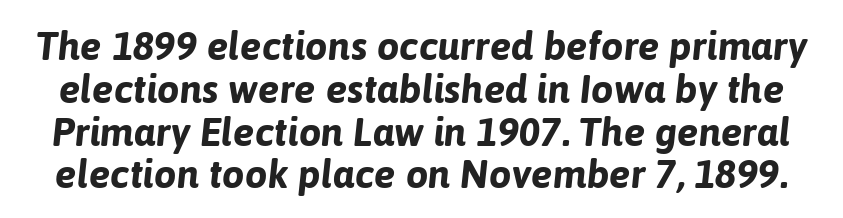
In terms of weight, the rendering is a true, heavy bold. Descenders hang freely into open space. The rendering uses natural spacing where letterforms have individual widths. A typesetter would call this zero additional tracking. Honestly, the rows look squashed on top of each other. A typesetter would mark this as italic.
